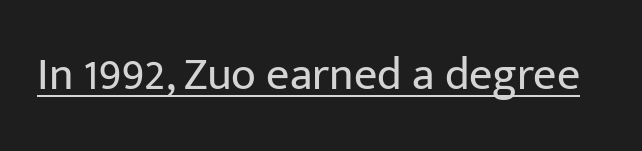
The weight tops out at a normal text grade. Quick note: underline on. Inter-character spacing is left at the font's built-in metrics. The letters stand upright; this is a roman face. The face used here is a sans, in the tradition of grotesques and geometrics.
